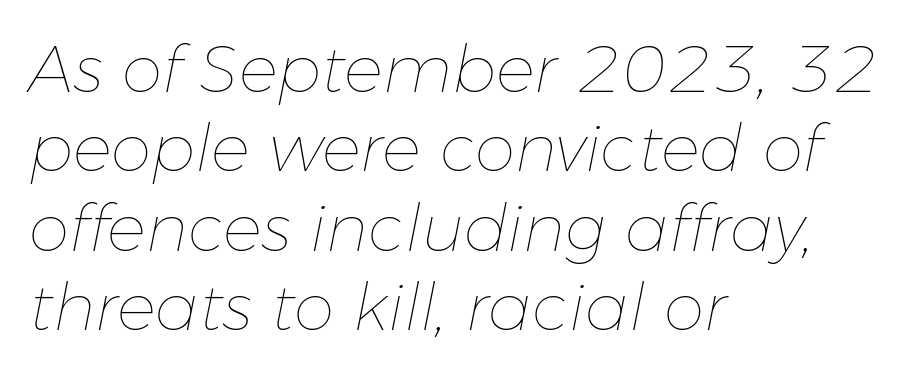
The image shows 65 px thin type, italic (leaning right); set left-aligned, line spacing 1.22x, normal letter spacing, not underlined; low stroke contrast and a medium x-height.
